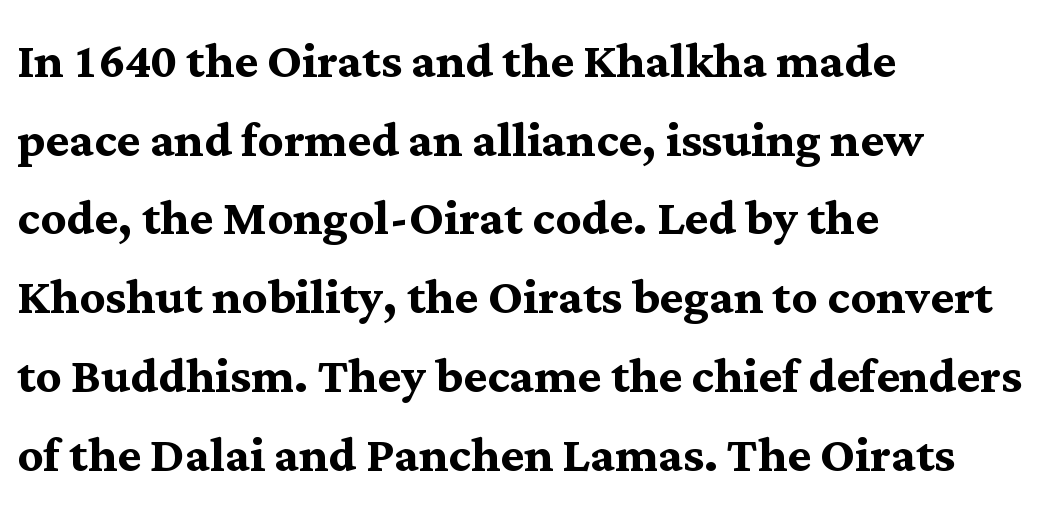
Check the space under the baseline: it is left empty. Each new line begins a customary step beneath the previous one. Reading down the block, your eye returns to a fixed left position each line. Regarding serifs, this sample has them. The specimen reads as upright at a glance. The passage shown is emphatically bold.
